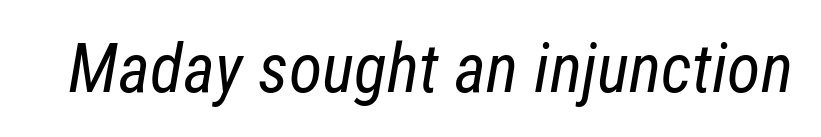
{"italic": "yes", "lean": "right", "slant_degrees": 12, "bold": "no", "weight": "regular", "width": "condensed", "stroke_contrast": "low", "x_height": "medium", "monospaced": "no", "underline": "no", "letter_spacing": "normal", "letter_spacing_em": 0.0, "glyph_px": 68}
